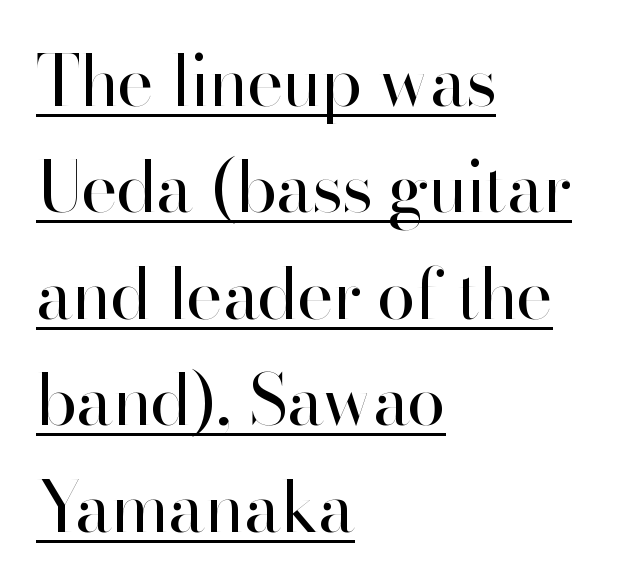
The image shows 70 px regular-weight sans-serif type, upright; set left-aligned, normal line spacing (1.52x), normal letter spacing, underlined; high stroke contrast and a small x-height.
